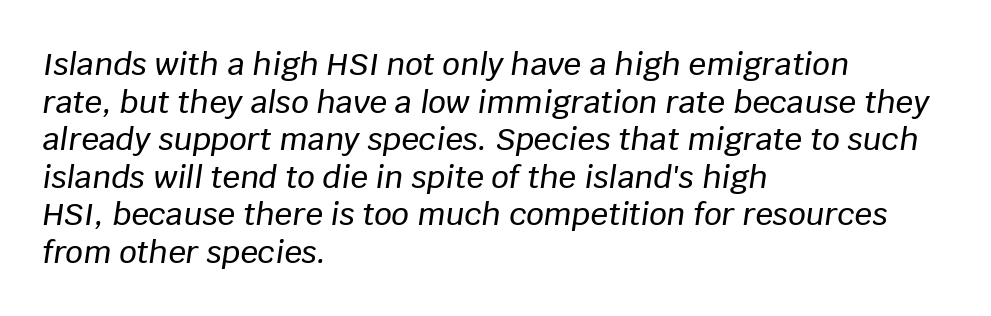
When letters slant like this, we call the style italic. The setting favours the left margin, as ordinary paragraphs usually do. Underline: absent. Nobody touched the tracking dial on this one.
